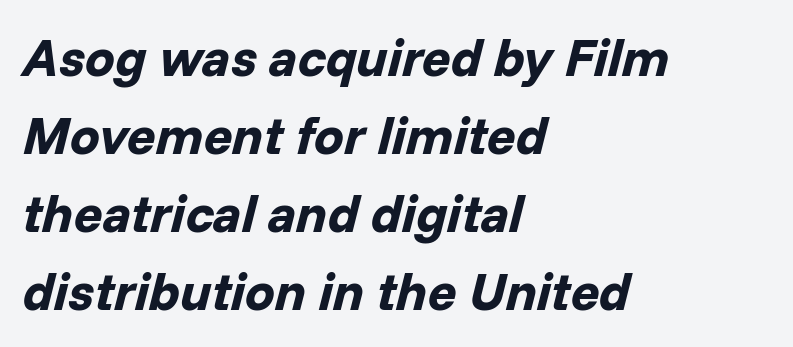
The image shows 53 px bold type, italic (leaning right); set left-aligned, normal line spacing (1.47x), normal letter spacing, not underlined; low stroke contrast and a medium x-height.
